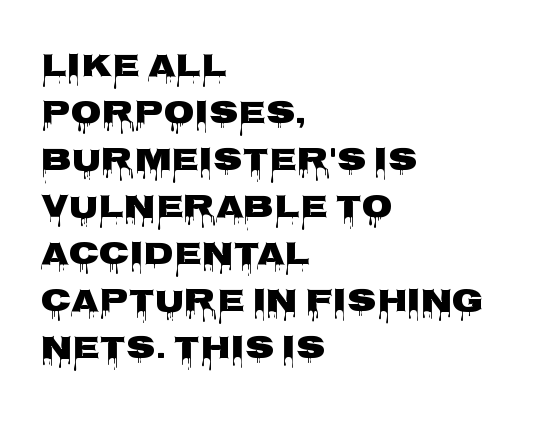
The image shows 32 px heavy, wide sans-serif type, upright; set left-aligned, normal line spacing (1.47x), normal letter spacing, not underlined; low stroke contrast and a large x-height.
